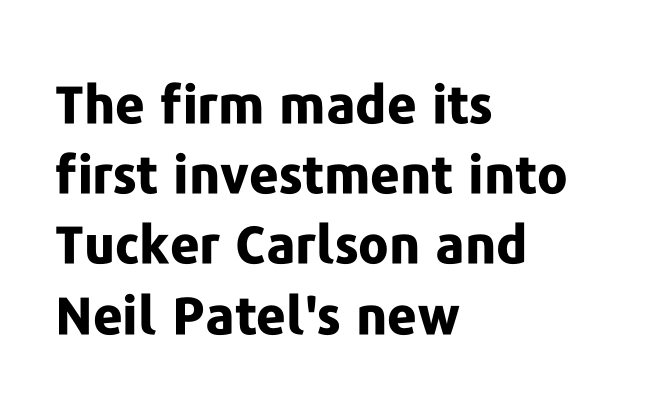
The image shows 52 px bold sans-serif type, upright; set left-aligned, normal line spacing (1.35x), normal letter spacing, not underlined; low stroke contrast and a medium x-height.
